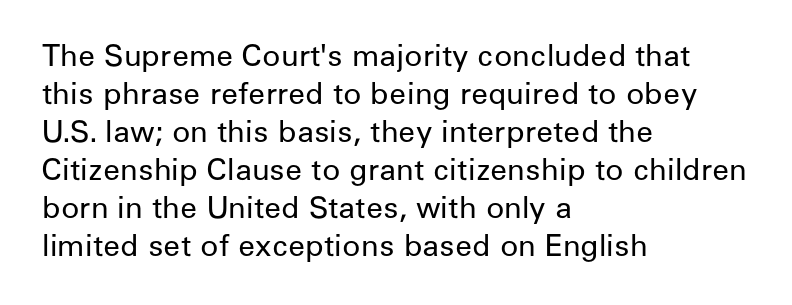
The image shows 30 px regular-weight sans-serif type, upright; set left-aligned, normal line spacing (1.27x), normal letter spacing, not underlined; low stroke contrast and a medium x-height.
